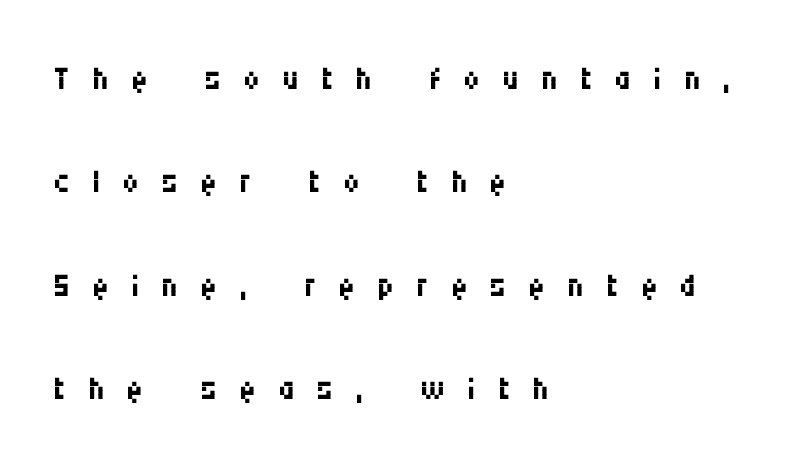
The image shows 46 px regular-weight, condensed sans-serif type, upright; set left-aligned, loose line spacing (2.25x), unusually wide letter spacing (+0.48 em), not underlined; medium stroke contrast and a large x-height.
